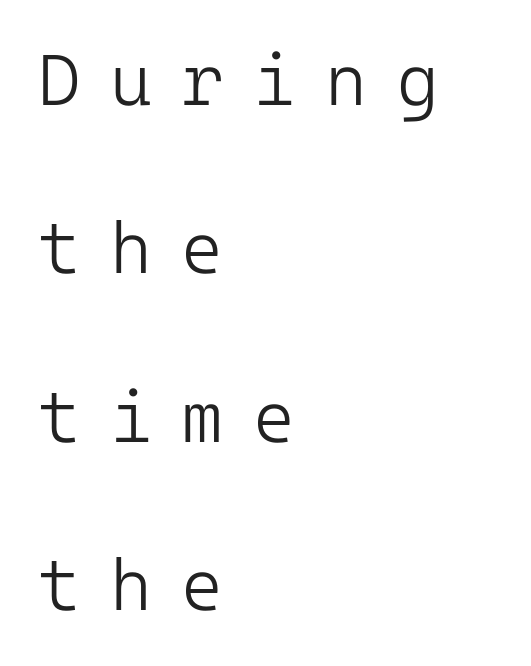
Ink coverage per letter is moderate at most. Italic? Not at all — the glyphs are vertical. All the whitespace from short lines collects on the right. The passage shown stacks its lines with a broad gap. The gap between lines stays unmarked.
